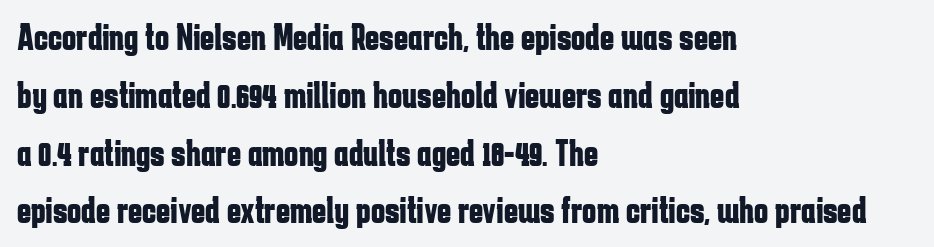
Q: Is the text bold? A: Yes.
Q: Is the text italic (slanted)? A: No, it is upright.
Q: Is the typeface a serif or a sans-serif typeface? A: Sans-serif.
Q: Is the text underlined? A: No.
Q: How is the paragraph aligned? A: Left-aligned.
Q: Is the spacing between letters normal or unusually wide? A: Normal.
Q: Is the spacing between lines tight, normal or loose? A: Normal.
Q: Width (condensed, normal, or wide)? A: Condensed.
Q: Stroke contrast? A: Low.
Q: x-height? A: Medium.
Q: Monospaced? A: No.
